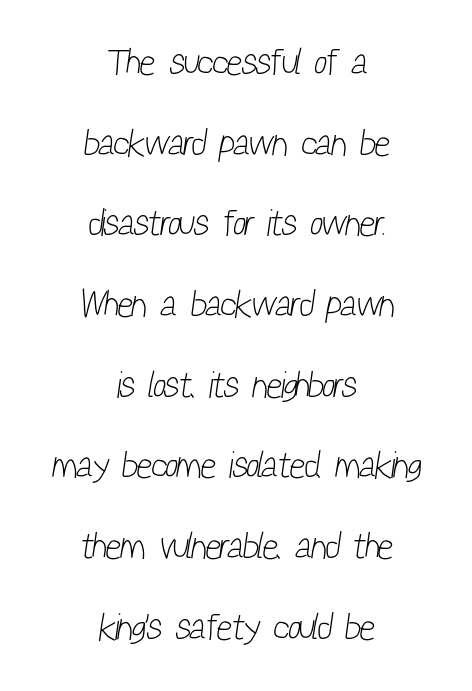
Layout note: lines centered. The letterforms sit at book weight or below. To sum up the face: it is a sans, with no serifs. Letter spacing: default.
